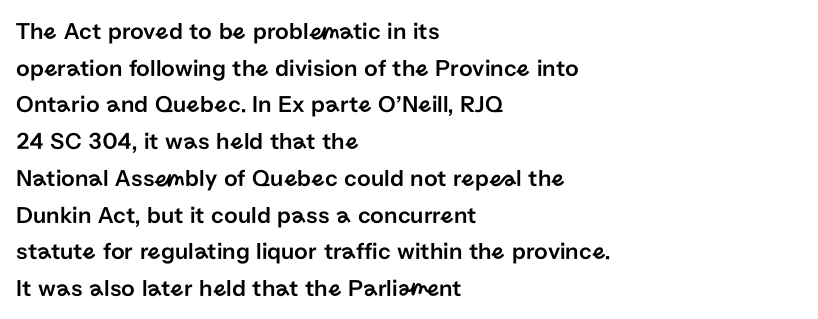
{"italic": "no", "underline": "no", "align": "left", "line_spacing": "normal", "line_spacing_ratio": 1.53, "letter_spacing": "normal", "letter_spacing_em": 0.0, "glyph_px": 24}
